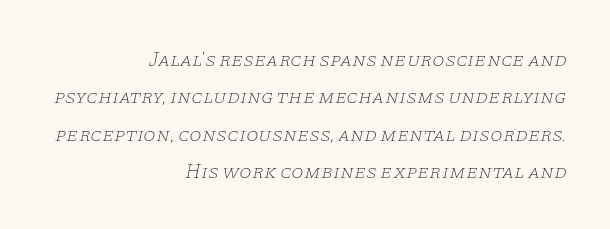
Right-aligned paragraph, ragged on the left. Short note: letters normally spaced. Is the type heavy? It reads as light-to-regular instead. Does the lettering tilt? It does — this is italic.
